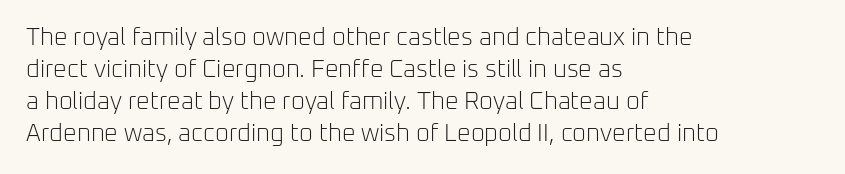
Q: Is the text bold? A: No.
Q: Is the text italic (slanted)? A: No, it is upright.
Q: Is the text underlined? A: No.
Q: How is the paragraph aligned? A: Left-aligned.
Q: Is the spacing between letters normal or unusually wide? A: Normal.
Q: Is the spacing between lines tight, normal or loose? A: Normal.
